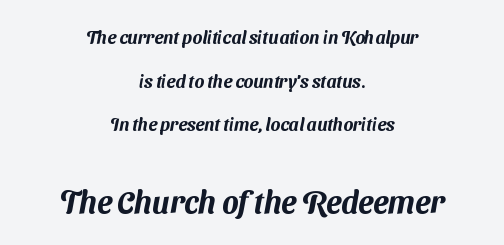
The passage shown is typed in a proportional face where columns would drift. Quick note: underline off. The rendering uses a large line-height, opening up the rows. A student would notice the bottom passage is typeset larger than what precedes it.
